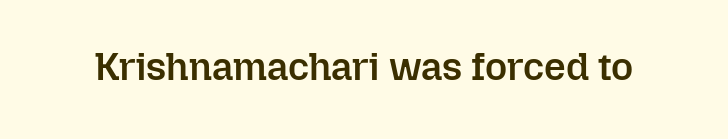
The area under the type is left untouched. The rendering uses natural spacing where letterforms have individual widths. Set as a demibold, roughly 600 on the weight scale. This sample uses an upright cut, with every glyph sitting square on the baseline.
